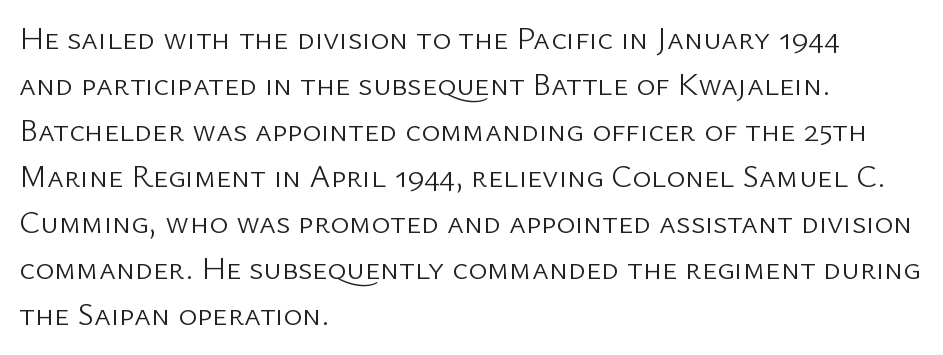
{"serif": "no", "italic": "no", "bold": "no", "weight": "light", "width": "normal", "stroke_contrast": "low", "x_height": "medium", "monospaced": "no", "underline": "no", "align": "left", "line_spacing": "normal", "line_spacing_ratio": 1.44, "letter_spacing": "normal", "letter_spacing_em": 0.0, "glyph_px": 32}
